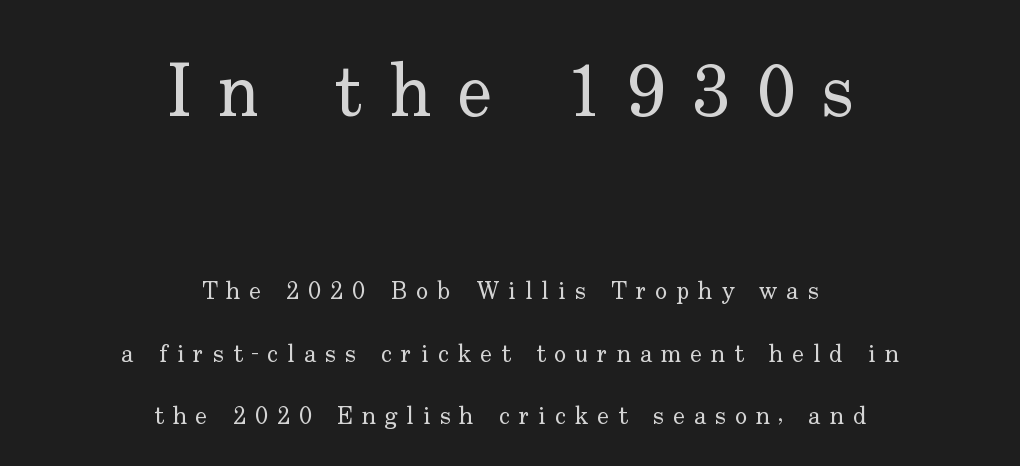
Q: Is the text bold? A: No.
Q: Is the text italic (slanted)? A: No, it is upright.
Q: Is the typeface a serif or a sans-serif typeface? A: Serif.
Q: Is the text underlined? A: No.
Q: How is the paragraph aligned? A: Centered.
Q: Is the spacing between letters normal or unusually wide? A: Unusually wide.
Q: Is the spacing between lines tight, normal or loose? A: Loose.
Q: Which block of text is set in a larger size, the first (top) or the second (bottom)? A: The first (top) one.
Q: Width (condensed, normal, or wide)? A: Normal.
Q: Stroke contrast? A: Low.
Q: x-height? A: Small.
Q: Monospaced? A: No.
